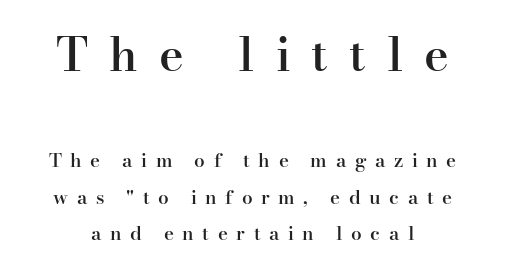
Honestly, the letter spacing is so wide it's the main thing you notice. These lines carry some extra weight — a demibold, not a full bold. Observe the serifs anchoring each vertical stroke in this sample. The face used here is proportionally spaced, like ordinary book or web type. Short and long lines alike share a common midpoint.
